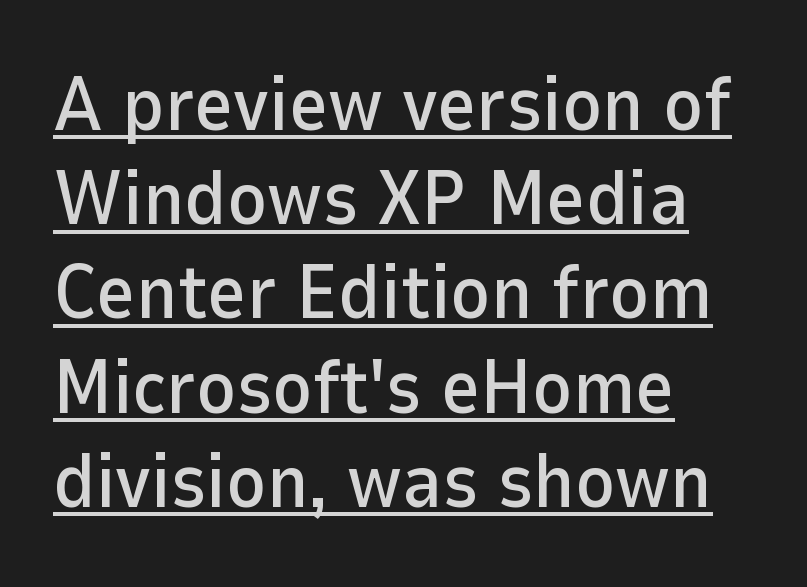
The type family on display is of the sans-serif kind. Notice how a bar underscores the lettering throughout. These lines are rendered in a variable-pitch font. Each word holds together tightly as a unit, with standard inter-letter gaps.
